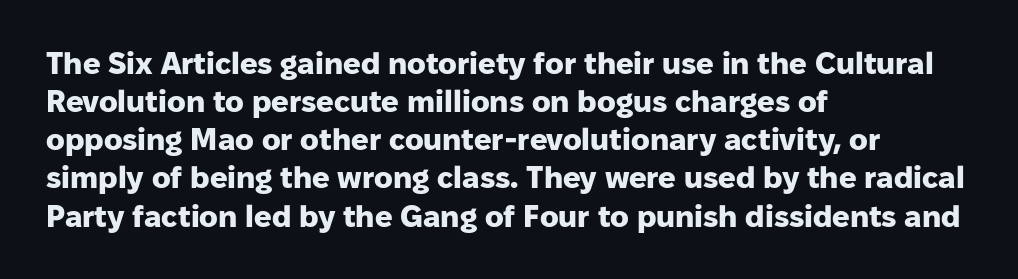
The image shows 31 px heavy sans-serif type, upright; set left-aligned, line spacing 1.23x, normal letter spacing, not underlined; low stroke contrast and a medium x-height.
